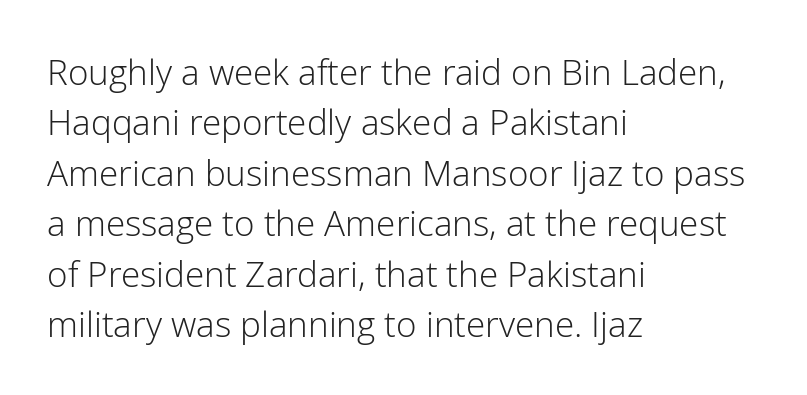
The image shows 35 px light sans-serif type, upright; set left-aligned, normal line spacing (1.44x), normal letter spacing, not underlined; low stroke contrast and a medium x-height.
